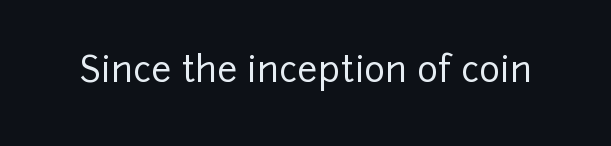
You could not count columns in this text — the font is proportionally spaced. This is roman type, the default non-slanted kind. Short note: letters normally spaced. Clear beneath every line of the passage. Font category for this specimen: sans-serif.
